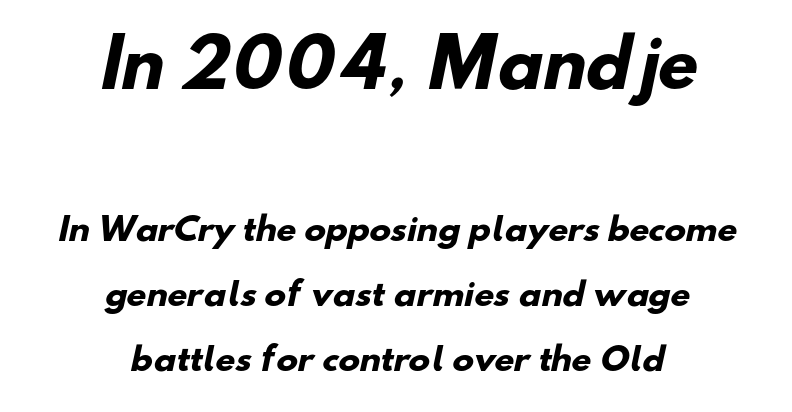
The image shows 65 px heavy sans-serif type; set centered, loose line spacing (2.02x), normal letter spacing, not underlined; the first (top) block is 2.03x larger; low stroke contrast and a small x-height.
